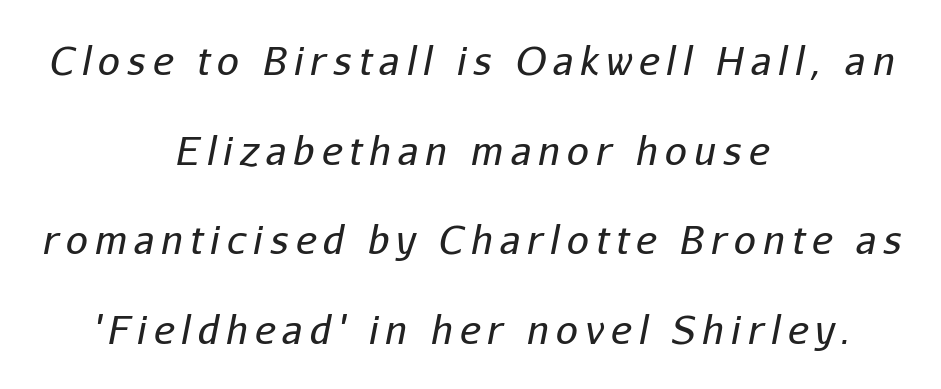
Q: Is the text bold? A: No.
Q: Is the text italic (slanted)? A: Yes, it leans right by about 11 degrees.
Q: Is the text underlined? A: No.
Q: How is the paragraph aligned? A: Centered.
Q: Is the spacing between lines tight, normal or loose? A: Loose.
Q: Width (condensed, normal, or wide)? A: Normal.
Q: Stroke contrast? A: Low.
Q: x-height? A: Medium.
Q: Monospaced? A: No.
